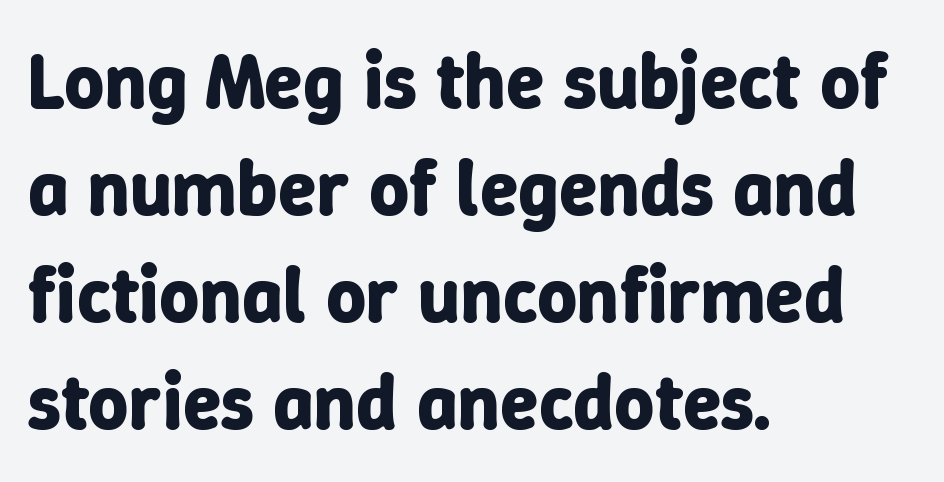
The image shows 78 px bold type, upright; set left-aligned, normal line spacing (1.37x), normal letter spacing, not underlined; low stroke contrast and a medium x-height.
